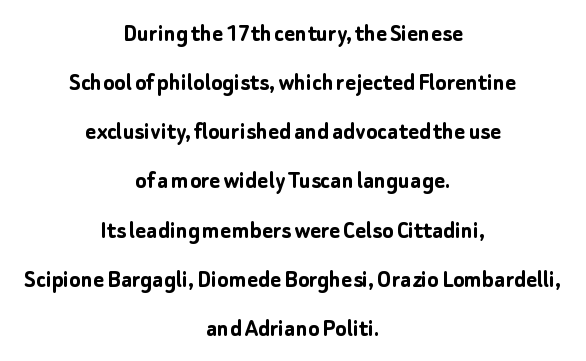
Q: Is the text bold? A: Yes.
Q: Is the text italic (slanted)? A: No, it is upright.
Q: Is the text underlined? A: No.
Q: How is the paragraph aligned? A: Centered.
Q: Is the spacing between letters normal or unusually wide? A: Normal.
